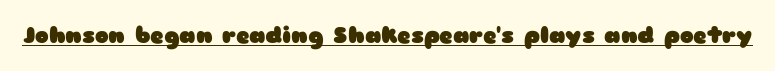
The image shows 23 px bold type, upright; set normal letter spacing, underlined.
